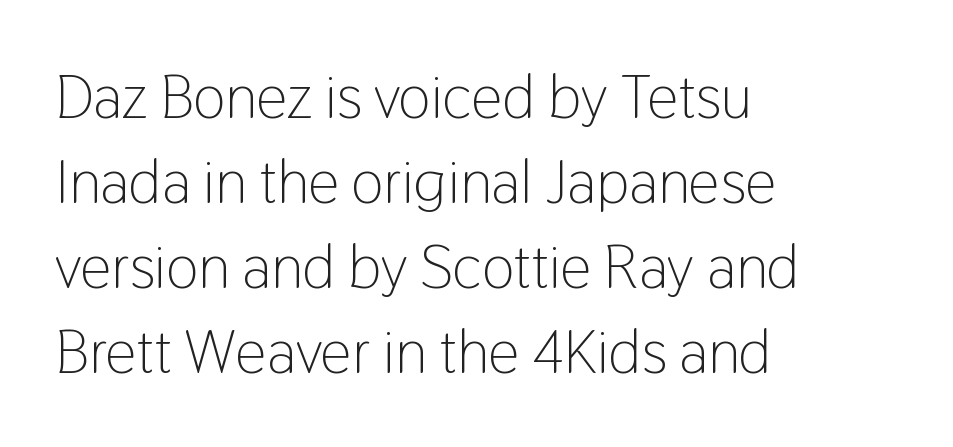
Q: Is the text bold? A: No.
Q: Is the text italic (slanted)? A: No, it is upright.
Q: Is the typeface a serif or a sans-serif typeface? A: Sans-serif.
Q: Is the text underlined? A: No.
Q: How is the paragraph aligned? A: Left-aligned.
Q: Is the spacing between letters normal or unusually wide? A: Normal.
Q: Is the spacing between lines tight, normal or loose? A: Normal.
Q: Width (condensed, normal, or wide)? A: Condensed.
Q: Stroke contrast? A: Low.
Q: x-height? A: Medium.
Q: Monospaced? A: No.
